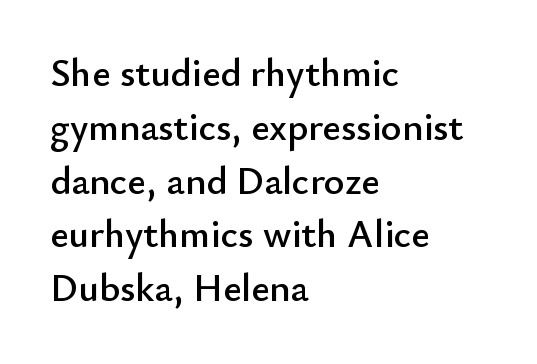
The image shows 39 px sans-serif type, upright; set left-aligned, normal line spacing (1.38x), normal letter spacing, not underlined; low stroke contrast and a small x-height.
